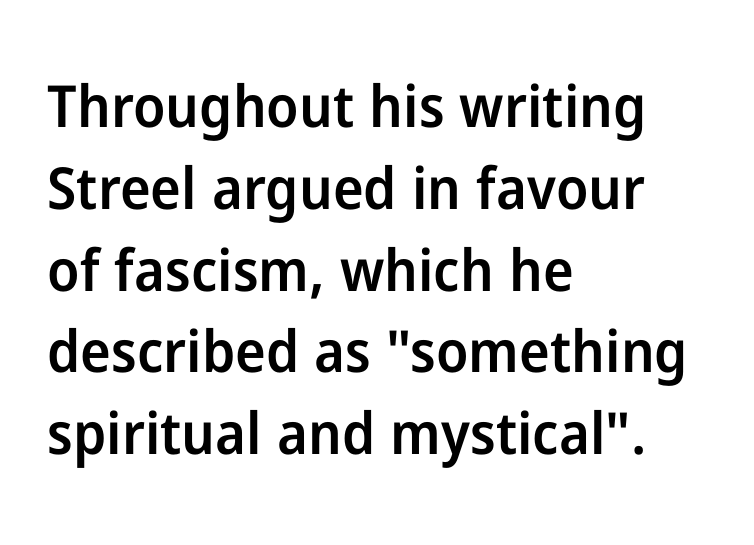
Italic? Not at all — the glyphs are vertical. Serifs: no, the terminals of the letterforms are clean. Line beginnings align vertically; line endings do not. Only glyphs here, with clear space below each row. Line spacing here is normal. The rendering uses natural spacing where letterforms have individual widths.
